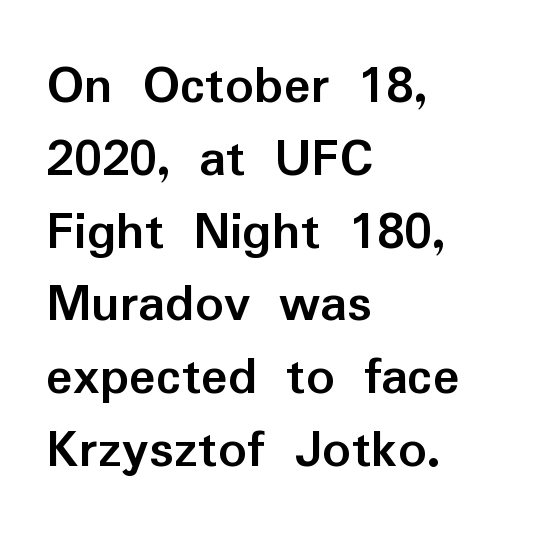
Q: Is the text bold? A: Yes.
Q: Is the text italic (slanted)? A: No, it is upright.
Q: Is the typeface a serif or a sans-serif typeface? A: Sans-serif.
Q: Is the text underlined? A: No.
Q: How is the paragraph aligned? A: Left-aligned.
Q: Is the spacing between letters normal or unusually wide? A: Normal.
Q: Is the spacing between lines tight, normal or loose? A: Normal.
Q: Width (condensed, normal, or wide)? A: Normal.
Q: Stroke contrast? A: Low.
Q: x-height? A: Medium.
Q: Monospaced? A: No.
